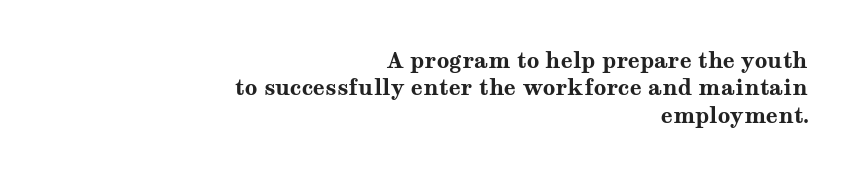
Horizontal alignment here is rightward, an uncommon choice for prose. Weight check: bold — yes, fully. The passage shown is not underscored anywhere. Students, note that the glyphs here touch the page at normal intervals. The lettering stays uniformly vertical, giving the passage a roman look.
